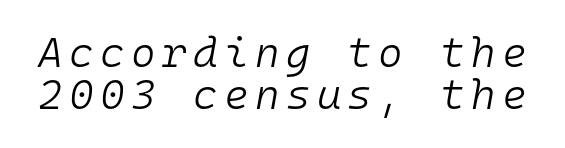
{"italic": "yes", "lean": "right", "slant_degrees": 10, "bold": "no", "weight": "light", "width": "normal", "stroke_contrast": "low", "x_height": "medium", "monospaced": "yes", "underline": "no", "line_spacing": "tight", "line_spacing_ratio": 1.01, "glyph_px": 42}
